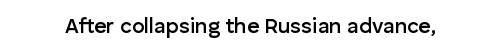
{"italic": "no", "bold": "semi", "underline": "no", "letter_spacing": "normal", "letter_spacing_em": 0.0, "glyph_px": 21}
